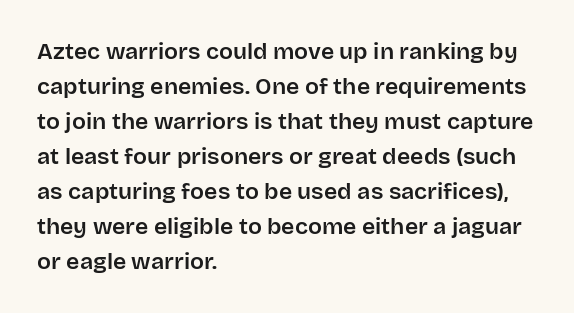
Q: Is the text italic (slanted)? A: No, it is upright.
Q: Is the text underlined? A: No.
Q: How is the paragraph aligned? A: Left-aligned.
Q: Is the spacing between letters normal or unusually wide? A: Normal.
Q: Is the spacing between lines tight, normal or loose? A: Normal.
